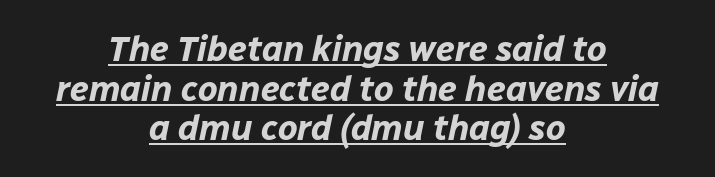
Q: Is the text bold? A: Yes.
Q: Is the text italic (slanted)? A: Yes, it leans right by about 12 degrees.
Q: Is the text underlined? A: Yes.
Q: How is the paragraph aligned? A: Centered.
Q: Is the spacing between letters normal or unusually wide? A: Normal.
Q: Is the spacing between lines tight, normal or loose? A: Tight.
Q: Width (condensed, normal, or wide)? A: Normal.
Q: Stroke contrast? A: Low.
Q: x-height? A: Medium.
Q: Monospaced? A: No.
